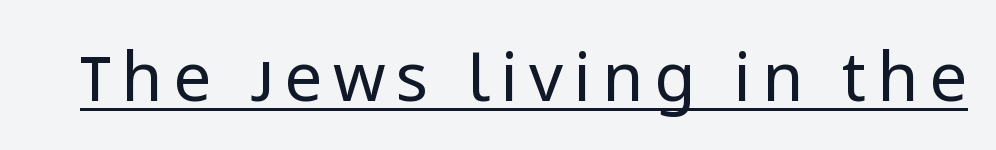
{"serif": "no", "italic": "no", "bold": "no", "weight": "regular", "width": "normal", "stroke_contrast": "low", "x_height": "medium", "monospaced": "no", "underline": "yes", "glyph_px": 67}
